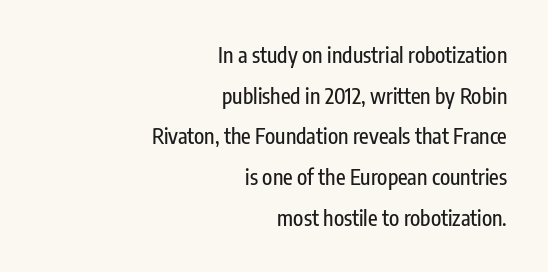
Alignment: flush right. Type without underlining. If you drew a line through each stem, it would be perfectly vertical. The letters sit at their default tracking, neither squeezed nor spread. Successive baselines arrive slowly, with a big drop between each.
